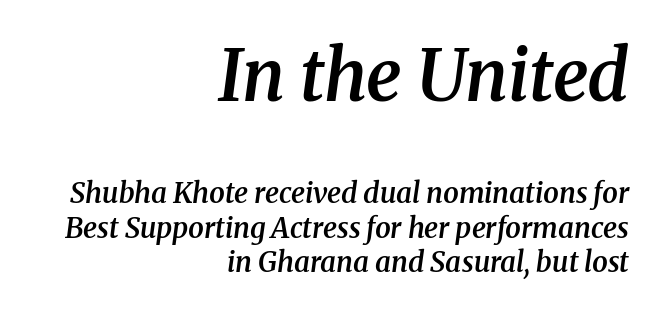
Bold? Not quite — semibold, heavier than regular but stopping short. Compare the two chunks: the upper has the greater cap height. Characters are canted at an angle relative to the baseline's perpendicular. What kind of face is this? One with serifs. Notice how the passage keeps a crisp vertical edge on the right only.
